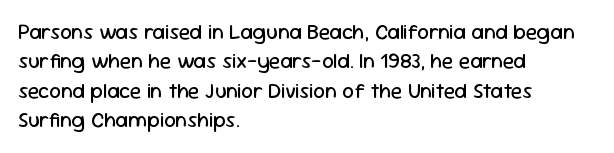
A clean baseline with only descenders dipping below it. If you drew a line through each stem, it would be perfectly vertical. Honestly, the row spacing looks completely unremarkable. Is this a heavy cut? Hardly; it is regular or lighter.
